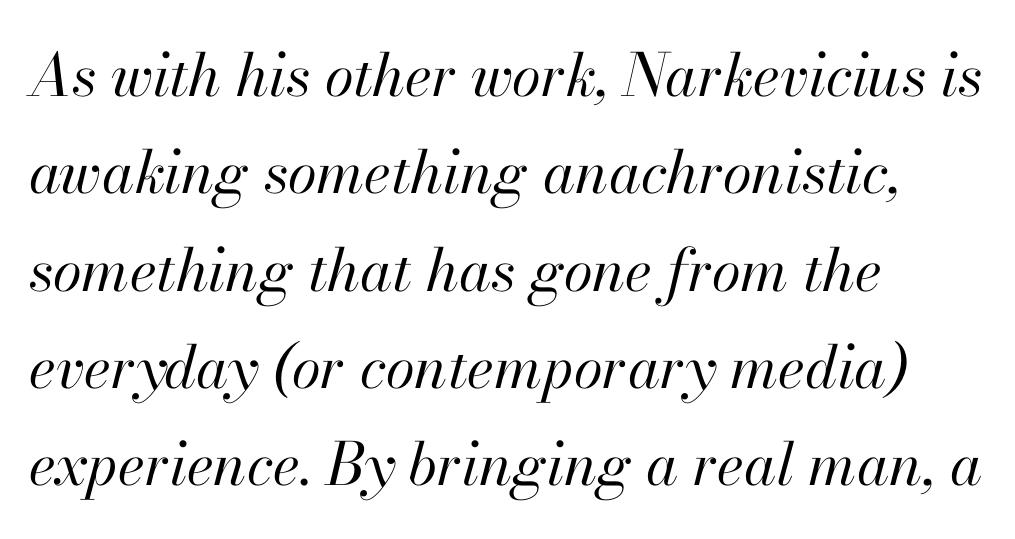
Check the space under the baseline: it is left empty. Glyph-to-glyph distance matches everyday printed text. Rendered with sloped, italic letterforms. Evenly set lines give the paragraph a standard silhouette.
